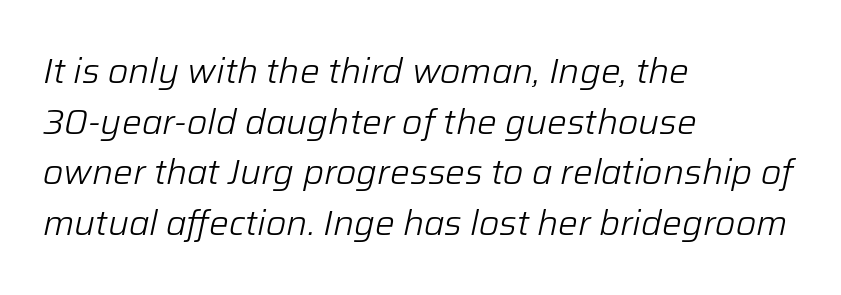
Q: Is the text bold? A: No.
Q: Is the text italic (slanted)? A: Yes, it leans right by about 12 degrees.
Q: Is the text underlined? A: No.
Q: How is the paragraph aligned? A: Left-aligned.
Q: Is the spacing between letters normal or unusually wide? A: Normal.
Q: Is the spacing between lines tight, normal or loose? A: Normal.
Q: Width (condensed, normal, or wide)? A: Normal.
Q: Stroke contrast? A: Low.
Q: x-height? A: Medium.
Q: Monospaced? A: No.
